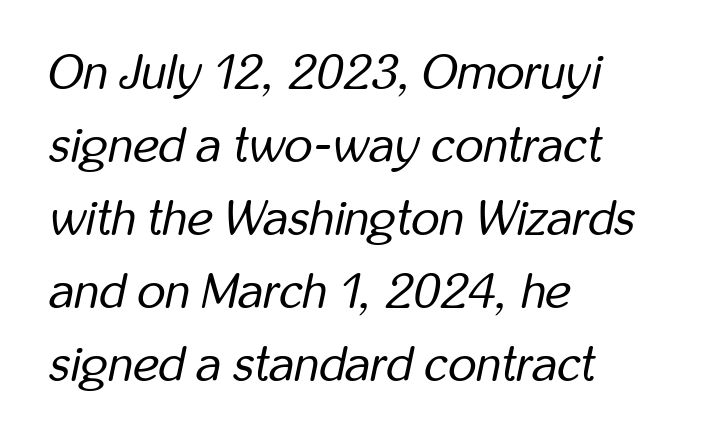
{"italic": "yes", "lean": "right", "slant_degrees": 12, "bold": "no", "weight": "regular", "width": "condensed", "stroke_contrast": "low", "x_height": "medium", "monospaced": "no", "underline": "no", "align": "left", "line_spacing": "normal", "line_spacing_ratio": 1.49, "letter_spacing": "normal", "letter_spacing_em": 0.0, "glyph_px": 49}
